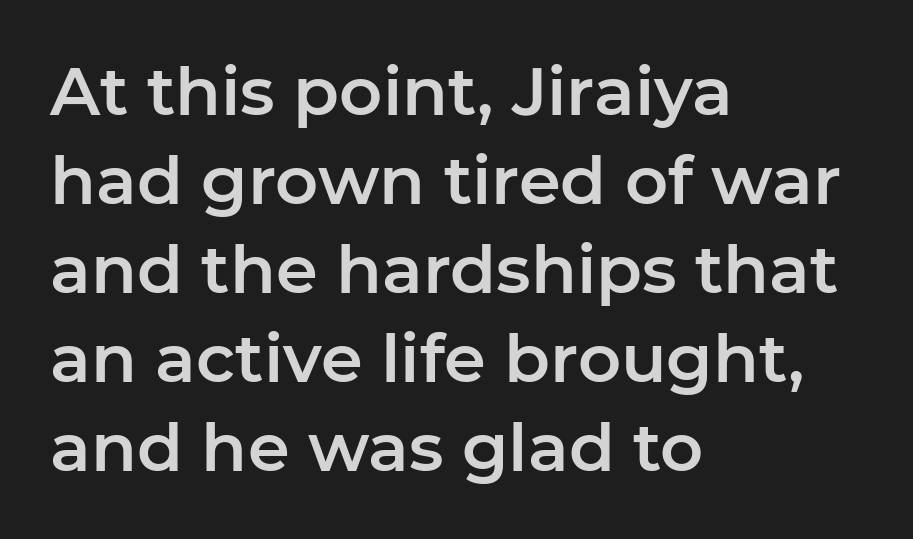
{"serif": "no", "italic": "no", "width": "normal", "stroke_contrast": "low", "x_height": "medium", "monospaced": "no", "underline": "no", "align": "left", "line_spacing": "normal", "line_spacing_ratio": 1.33, "letter_spacing": "normal", "letter_spacing_em": 0.0, "glyph_px": 67}
